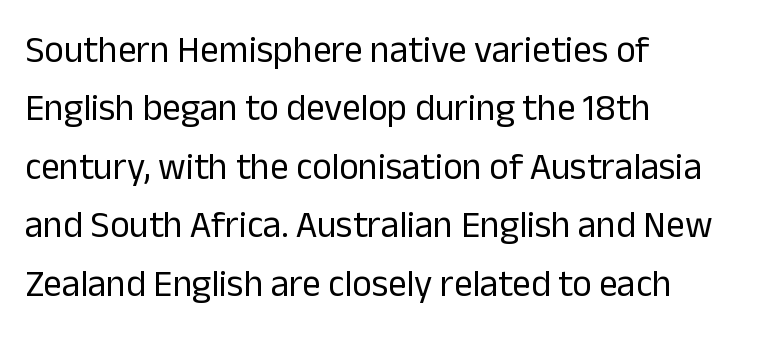
{"serif": "no", "italic": "no", "bold": "no", "weight": "regular", "width": "normal", "stroke_contrast": "low", "x_height": "medium", "monospaced": "no", "underline": "no", "align": "left", "line_spacing": "normal", "line_spacing_ratio": 1.58, "letter_spacing": "normal", "letter_spacing_em": 0.0, "glyph_px": 37}
